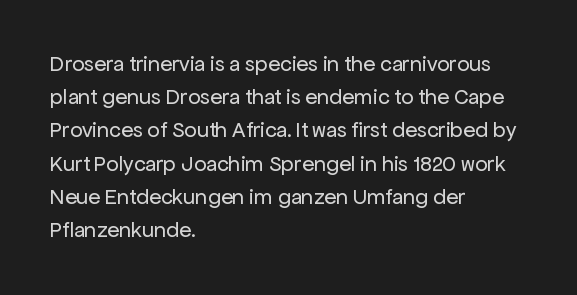
Q: Is the text bold? A: No.
Q: Is the text italic (slanted)? A: No, it is upright.
Q: Is the text underlined? A: No.
Q: How is the paragraph aligned? A: Left-aligned.
Q: Is the spacing between letters normal or unusually wide? A: Normal.
Q: Is the spacing between lines tight, normal or loose? A: Normal.
